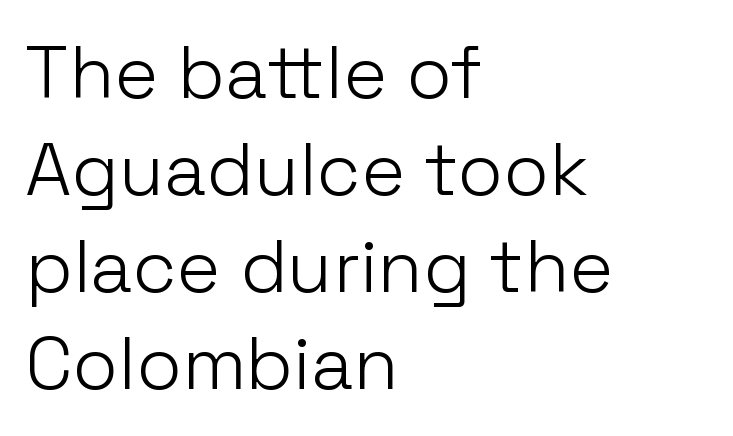
The image shows 74 px light sans-serif type, upright; set left-aligned, normal line spacing (1.31x), normal letter spacing, not underlined; low stroke contrast and a medium x-height.
